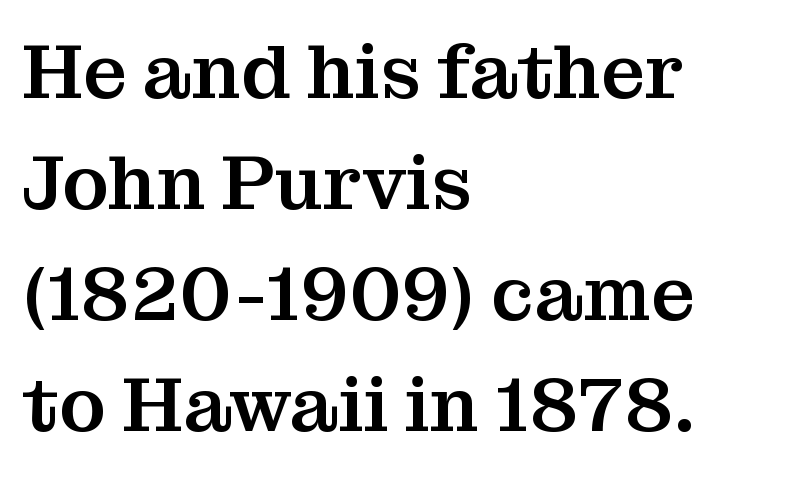
{"serif": "yes", "italic": "no", "width": "normal", "stroke_contrast": "medium", "x_height": "medium", "monospaced": "no", "underline": "no", "align": "left", "line_spacing": "normal", "line_spacing_ratio": 1.44, "letter_spacing": "normal", "letter_spacing_em": 0.0, "glyph_px": 77}
